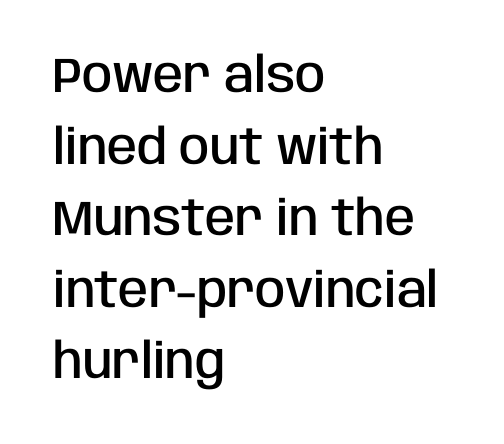
{"serif": "no", "italic": "no", "bold": "semi", "weight": "semibold", "width": "condensed", "stroke_contrast": "low", "x_height": "large", "monospaced": "no", "underline": "no", "align": "left", "line_spacing": "normal", "line_spacing_ratio": 1.46, "letter_spacing": "normal", "letter_spacing_em": 0.0, "glyph_px": 49}
